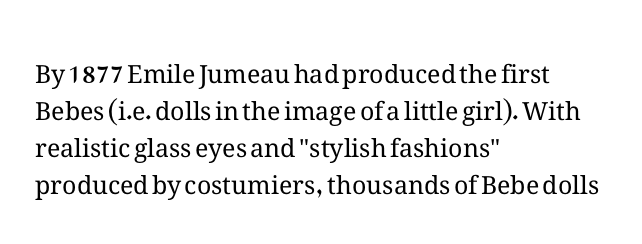
Q: Is the text bold? A: No.
Q: Is the text italic (slanted)? A: No, it is upright.
Q: Is the text underlined? A: No.
Q: How is the paragraph aligned? A: Left-aligned.
Q: Is the spacing between letters normal or unusually wide? A: Normal.
Q: Is the spacing between lines tight, normal or loose? A: Normal.
